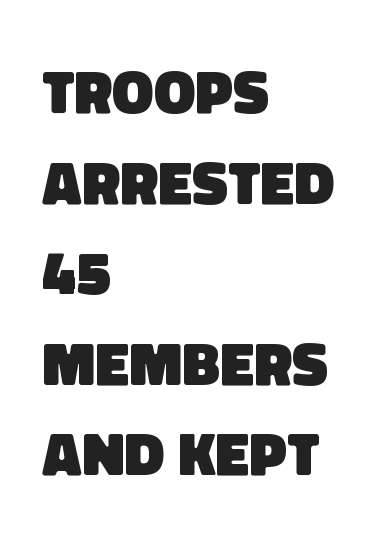
The image shows 62 px heavy sans-serif type; set left-aligned, normal line spacing (1.46x), normal letter spacing, not underlined; low stroke contrast and a large x-height.
